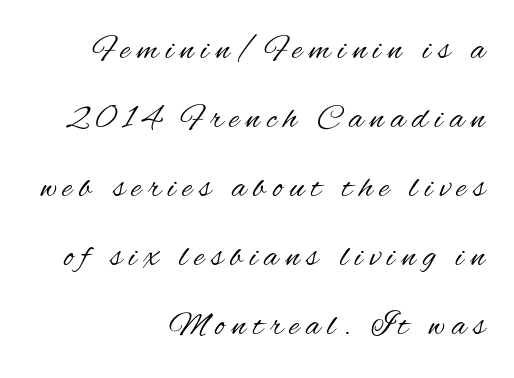
Q: Is the text bold? A: No.
Q: Is the text italic (slanted)? A: Yes.
Q: Is the typeface a serif or a sans-serif typeface? A: Sans-serif.
Q: Is the text underlined? A: No.
Q: How is the paragraph aligned? A: Right-aligned.
Q: Is the spacing between letters normal or unusually wide? A: Unusually wide.
Q: Is the spacing between lines tight, normal or loose? A: Loose.
Q: Width (condensed, normal, or wide)? A: Condensed.
Q: Stroke contrast? A: Medium.
Q: x-height? A: Small.
Q: Monospaced? A: No.
